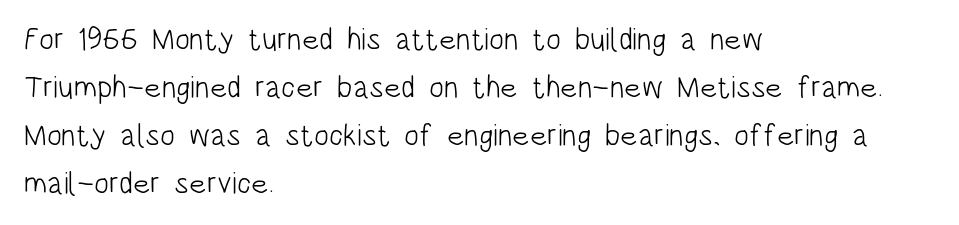
These lines are set flush left with a ragged right edge. Italic: no, the glyphs are upright roman. Does the type have serifs? No, each stem ends abruptly. The tracking reads as untouched default to a designer's eye. Weight: not bold — regular or lighter. Honestly, there is no underline to notice here at all.
